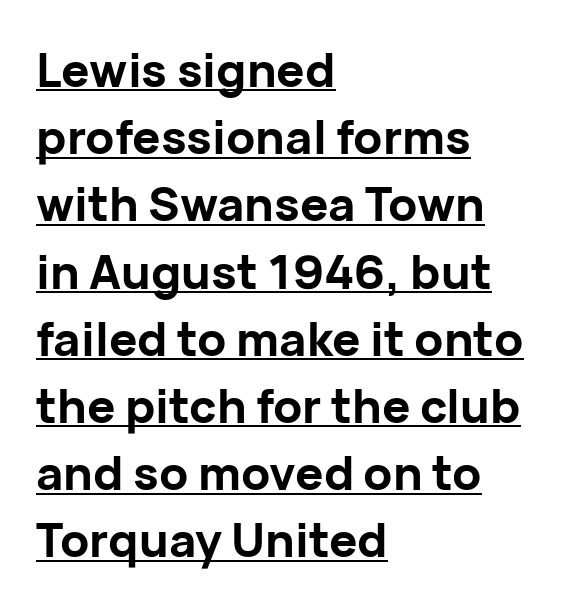
Q: Is the text bold? A: Yes.
Q: Is the text italic (slanted)? A: No, it is upright.
Q: Is the typeface a serif or a sans-serif typeface? A: Sans-serif.
Q: Is the text underlined? A: Yes.
Q: How is the paragraph aligned? A: Left-aligned.
Q: Is the spacing between letters normal or unusually wide? A: Normal.
Q: Is the spacing between lines tight, normal or loose? A: Normal.
Q: Width (condensed, normal, or wide)? A: Normal.
Q: Stroke contrast? A: Low.
Q: x-height? A: Medium.
Q: Monospaced? A: No.
